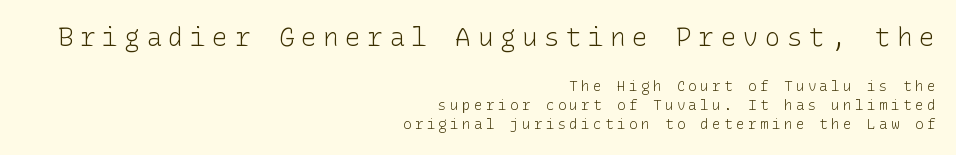
{"italic": "no", "bold": "no", "underline": "no", "align": "right", "line_spacing": "normal", "line_spacing_ratio": 1.36, "letter_spacing": "wide", "letter_spacing_em": 0.25, "larger_block": "first", "size_ratio": 1.86, "glyph_px": 26}
